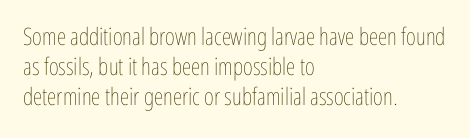
The image shows 24 px text type, upright; set left-aligned, normal line spacing (1.25x), normal letter spacing, not underlined.
